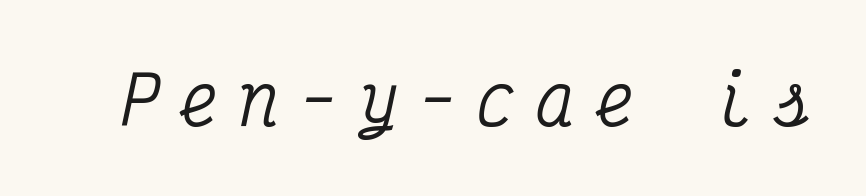
Q: Is the text italic (slanted)? A: Yes, it leans right by about 12 degrees.
Q: Is the typeface a serif or a sans-serif typeface? A: Serif.
Q: Is the text underlined? A: No.
Q: Is the spacing between letters normal or unusually wide? A: Unusually wide.
Q: Width (condensed, normal, or wide)? A: Condensed.
Q: Stroke contrast? A: Medium.
Q: x-height? A: Medium.
Q: Monospaced? A: Yes.
